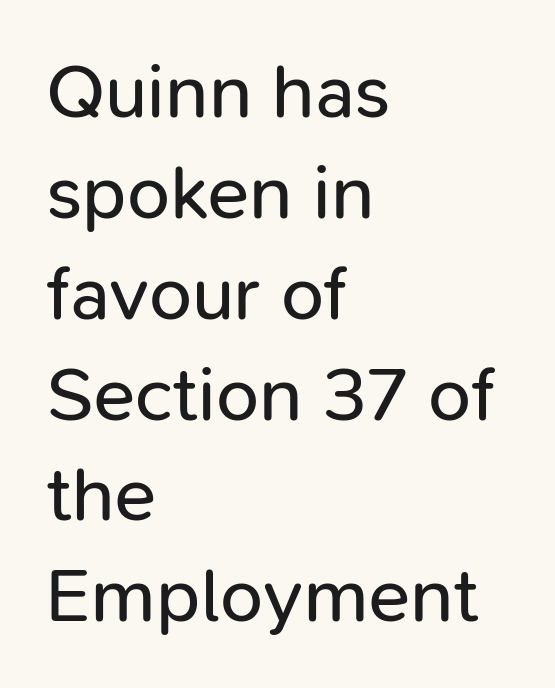
The face looks like a standard text weight, possibly lighter. Unlike a traditional serif, this face leaves its strokes unadorned. The text block is weighted toward the left margin, trailing off unevenly rightward. Nobody drew a line under any word here. Vertically, the passage feels balanced, rows spaced as you'd expect.
